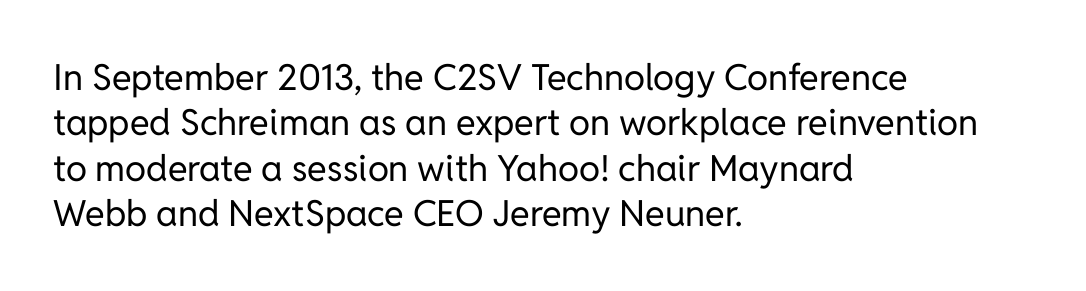
The image shows 36 px regular-weight sans-serif type, upright; set left-aligned, normal line spacing (1.26x), normal letter spacing, not underlined; low stroke contrast and a medium x-height.
